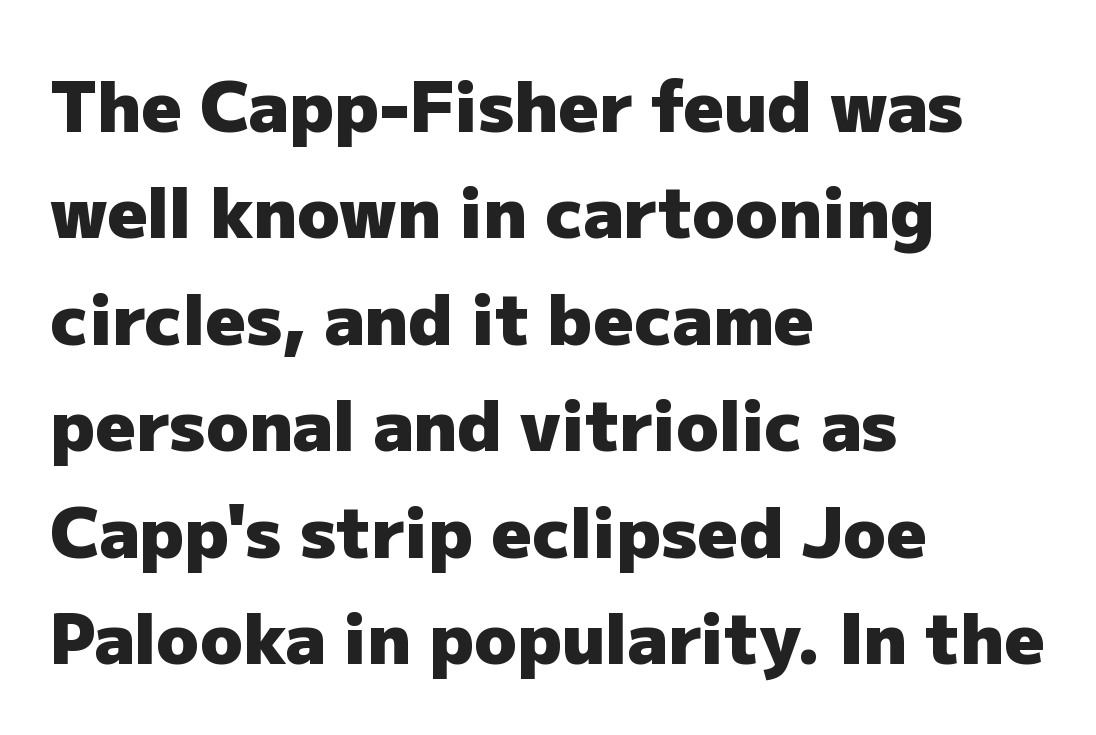
Heft: maximum for text — a bold. Each word holds together tightly as a unit, with standard inter-letter gaps. Tall strokes in this sample are plumb rather than angled. Proportional: the letters do not fall into vertical columns. The rag falls on the right side of this text block. The leading is moderate, giving the passage an even texture.
